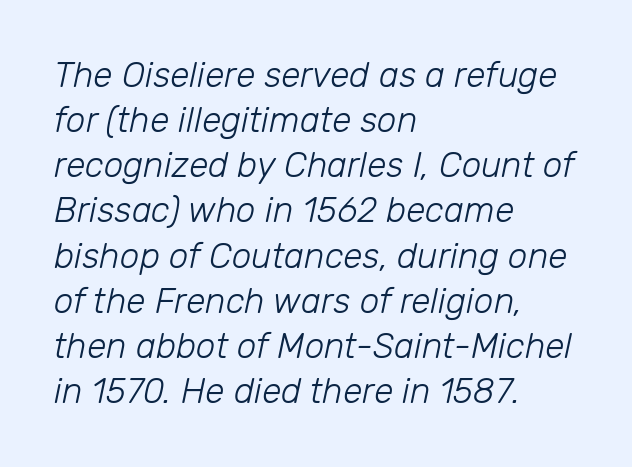
Q: Is the text bold? A: No.
Q: Is the text italic (slanted)? A: Yes, it leans right by about 12 degrees.
Q: Is the text underlined? A: No.
Q: How is the paragraph aligned? A: Left-aligned.
Q: Is the spacing between letters normal or unusually wide? A: Normal.
Q: Is the spacing between lines tight, normal or loose? A: Normal.
Q: Width (condensed, normal, or wide)? A: Normal.
Q: Stroke contrast? A: Low.
Q: x-height? A: Medium.
Q: Monospaced? A: No.
